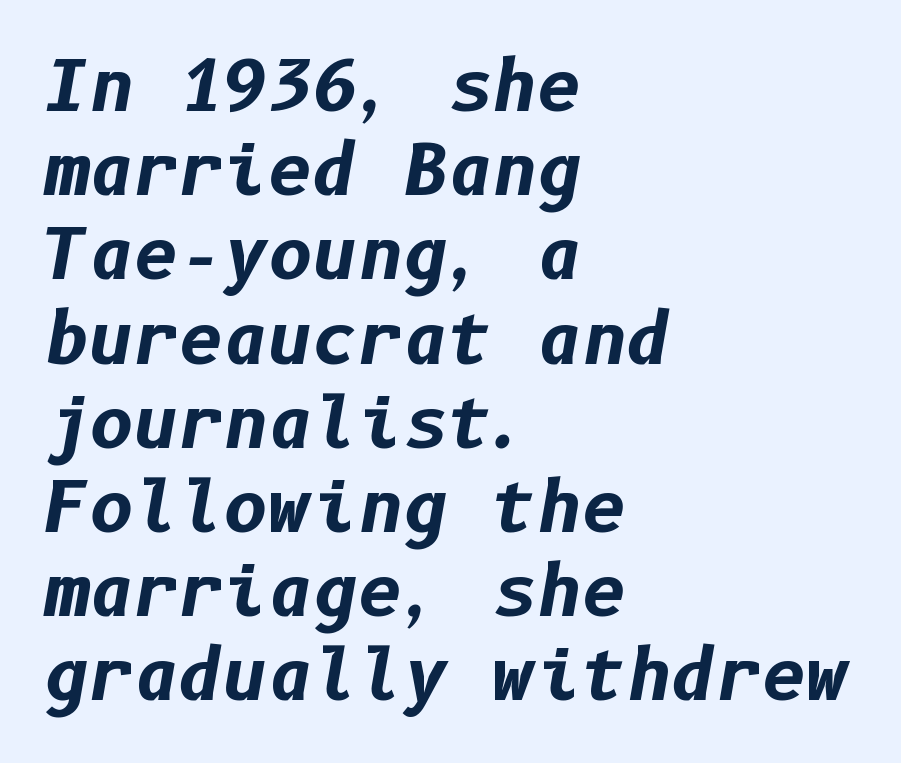
The image shows 69 px bold type, italic (leaning right); set left-aligned, line spacing 1.22x, normal letter spacing, not underlined; low stroke contrast and a medium x-height.
